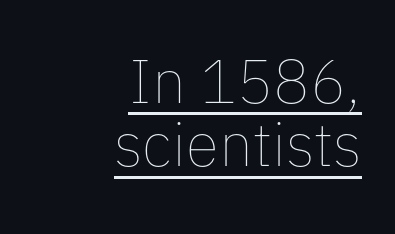
Teacher's note: observe the even right margin — that is flush-right alignment. Weight: in the light-to-regular range. The rendering uses natural spacing where letterforms have individual widths. Posture: straight, roman, zero tilt. Very little white space separates one row of letters from the next.
